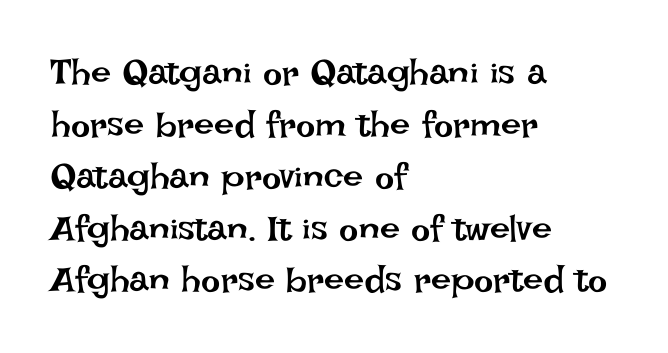
The image shows 36 px regular-weight type, upright; set left-aligned, normal line spacing (1.44x), normal letter spacing, not underlined; low stroke contrast and a large x-height.
